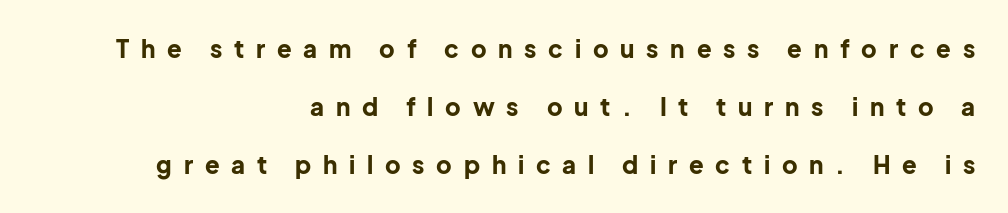
Substantial extra tracking has been applied to these lines. The area under the type is left untouched. Each glyph is drawn with heavy, bold strokes. The vertical gap from one line to the next is large. The rag falls on the left side of this text block.
